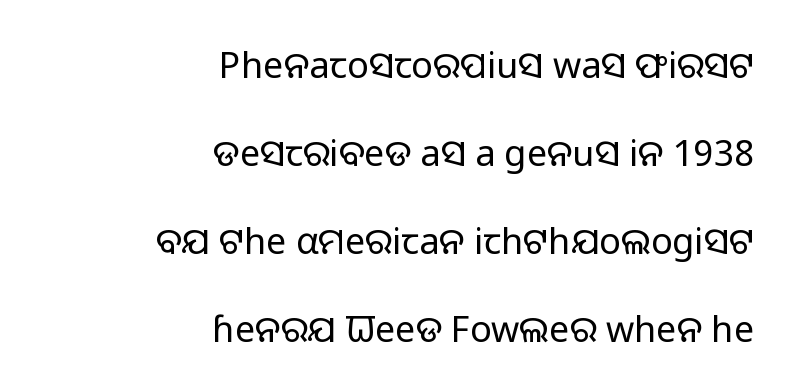
{"serif": "no", "italic": "no", "bold": "no", "weight": "light", "width": "normal", "stroke_contrast": "low", "x_height": "medium", "monospaced": "no", "underline": "no", "align": "right", "line_spacing": "loose", "line_spacing_ratio": 2.44, "letter_spacing": "normal", "letter_spacing_em": 0.0, "glyph_px": 36}
